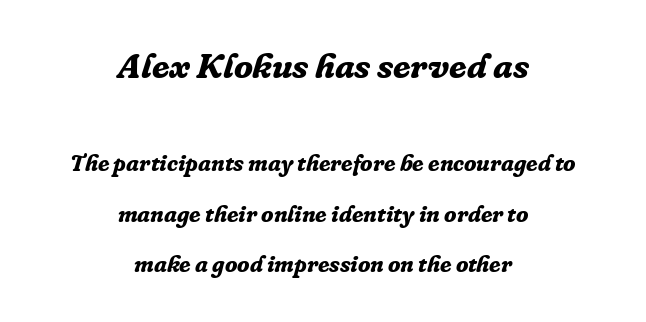
{"serif": "yes", "italic": "yes", "lean": "right", "slant_degrees": 16, "bold": "yes", "weight": "bold", "width": "normal", "stroke_contrast": "low", "x_height": "medium", "monospaced": "no", "underline": "no", "align": "center", "line_spacing": "loose", "line_spacing_ratio": 2.2, "letter_spacing": "normal", "letter_spacing_em": 0.0, "larger_block": "first", "size_ratio": 1.52, "glyph_px": 35}
